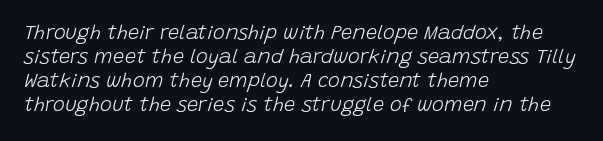
What stands out about the letter spacing? Nothing — it is the standard amount. Does the copy run flush right? No — it runs flush left. Looking at the ascenders, they clearly lean. Underline: absent. Ink coverage per letter is moderate at most.
